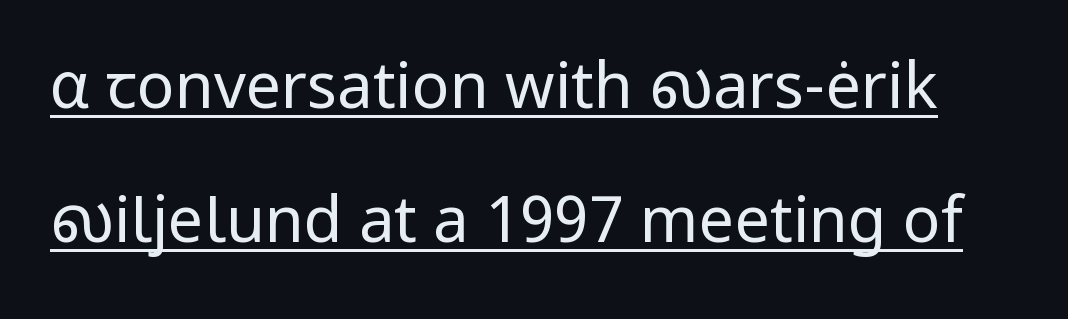
The image shows 63 px regular-weight sans-serif type, upright; set loose line spacing (2.13x), normal letter spacing, underlined; low stroke contrast and a medium x-height.
